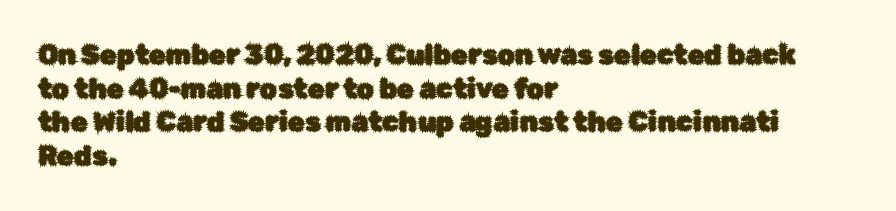
The image shows 27 px text type, upright; set left-aligned, normal line spacing (1.25x), normal letter spacing, not underlined.
